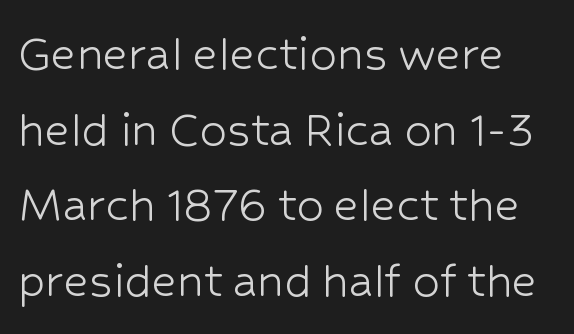
{"serif": "no", "italic": "no", "bold": "no", "weight": "light", "width": "normal", "stroke_contrast": "low", "x_height": "medium", "monospaced": "no", "underline": "no", "line_spacing": "normal", "line_spacing_ratio": 1.4, "letter_spacing": "normal", "letter_spacing_em": 0.0, "glyph_px": 54}
